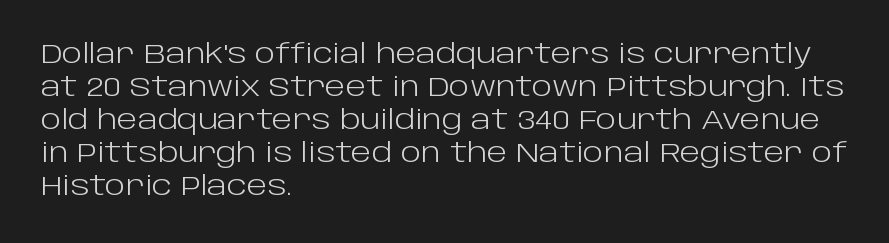
Q: Is the text bold? A: No.
Q: Is the text italic (slanted)? A: No, it is upright.
Q: Is the text underlined? A: No.
Q: How is the paragraph aligned? A: Left-aligned.
Q: Is the spacing between letters normal or unusually wide? A: Normal.
